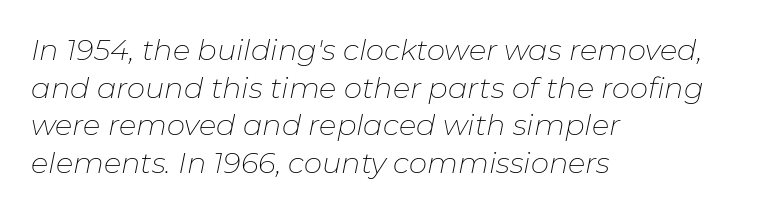
{"italic": "yes", "lean": "right", "slant_degrees": 11, "bold": "no", "weight": "thin", "width": "normal", "stroke_contrast": "low", "x_height": "medium", "monospaced": "no", "underline": "no", "align": "left", "line_spacing": "normal", "line_spacing_ratio": 1.3, "letter_spacing": "normal", "letter_spacing_em": 0.0, "glyph_px": 29}
